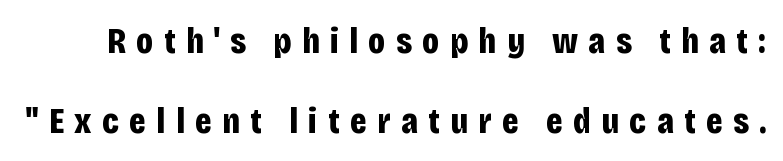
Only glyphs here, with clear space below each row. Think of a printed novel: that variable character pitch is what you see here. Each word looks stretched out because of the extra space between its letters. The block of text is sparse from top to bottom, with ample space between rows. No feet cap the strokes, marking this as sans-serif type. Every stem runs plumb, perpendicular to the baseline.
